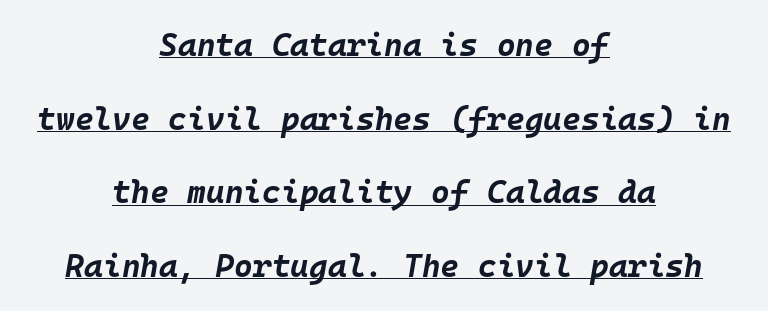
Fixed-width glyphs throughout — classic coding-font behaviour. Compared with typical paragraphs, the rows here are farther apart. The passage shown is underscored from start to finish. The passage shown is emphatically bold. Short and long lines alike share a common midpoint. Does extra space separate the letters? No, they use regular spacing.
